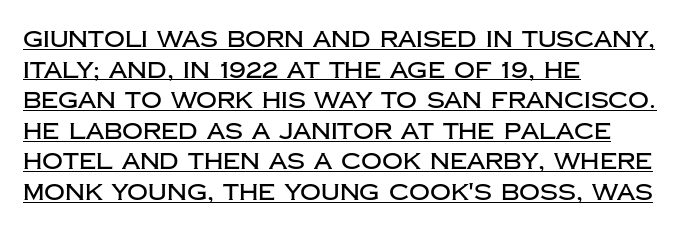
Words appear dense and cohesive because spacing is normal. Designer's note — italics off, roman on. A baseline rule has been typeset under these characters. Compared with typical paragraphs, the rows here are spaced about the same. Which margin do the lines hug? The left one — the right edge is uneven.
